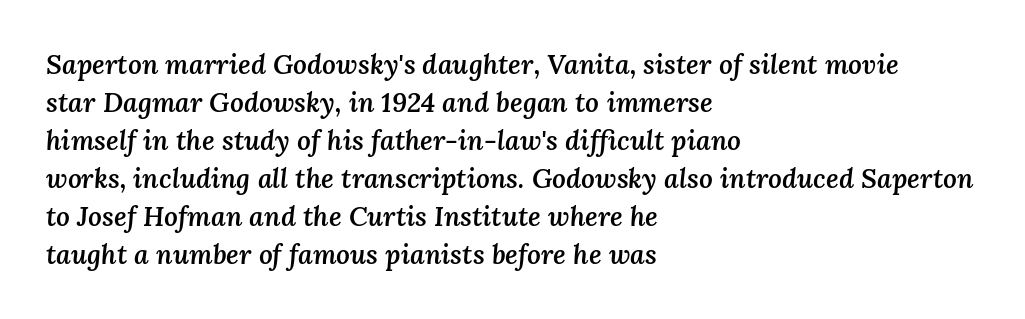
{"italic": "yes", "lean": "right", "slant_degrees": 3, "bold": "semi", "underline": "no", "align": "left", "line_spacing": "normal", "line_spacing_ratio": 1.41, "letter_spacing": "normal", "letter_spacing_em": 0.0, "glyph_px": 27}
